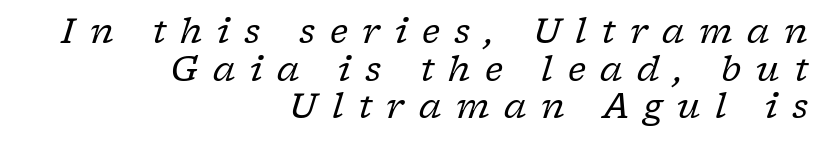
Compared with a flush-left layout, this one pins lines to the opposite, right side. The passage shown is not underscored anywhere. Does the lettering tilt? It does — this is italic. The letters look calm and open, with moderate or lighter stems.
